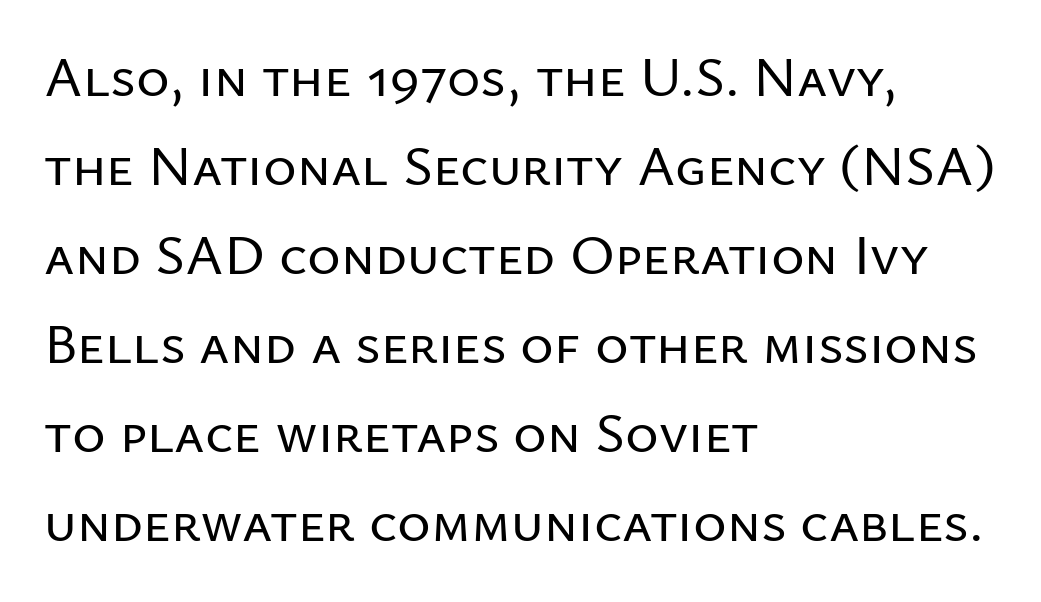
{"serif": "no", "italic": "no", "width": "normal", "stroke_contrast": "low", "x_height": "medium", "monospaced": "no", "underline": "no", "align": "left", "line_spacing": "normal", "line_spacing_ratio": 1.56, "letter_spacing": "normal", "letter_spacing_em": 0.0, "glyph_px": 57}
